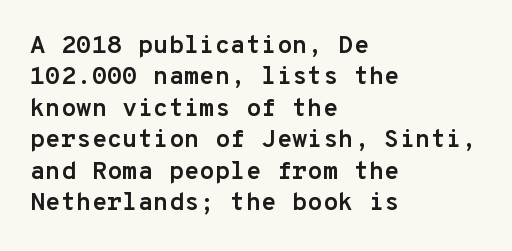
Q: Is the text bold? A: Yes.
Q: Is the text italic (slanted)? A: No, it is upright.
Q: Is the text underlined? A: No.
Q: How is the paragraph aligned? A: Left-aligned.
Q: Is the spacing between letters normal or unusually wide? A: Normal.
Q: Is the spacing between lines tight, normal or loose? A: Normal.
